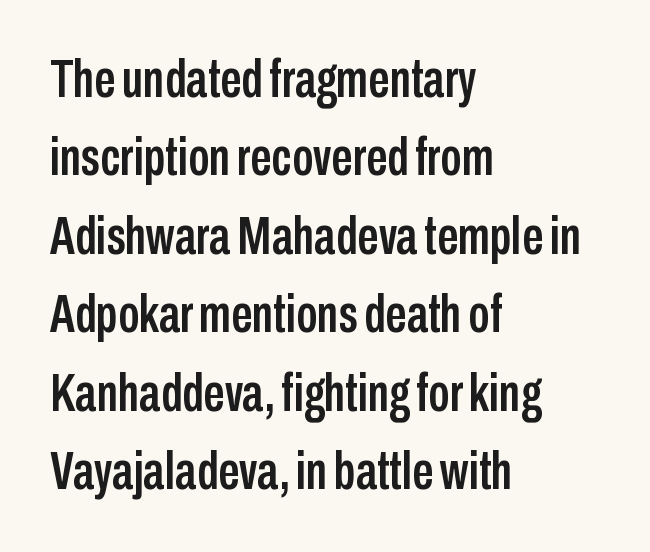
Q: Is the text italic (slanted)? A: No, it is upright.
Q: Is the typeface a serif or a sans-serif typeface? A: Sans-serif.
Q: Is the text underlined? A: No.
Q: How is the paragraph aligned? A: Left-aligned.
Q: Is the spacing between letters normal or unusually wide? A: Normal.
Q: Is the spacing between lines tight, normal or loose? A: Normal.
Q: Width (condensed, normal, or wide)? A: Condensed.
Q: Stroke contrast? A: Low.
Q: x-height? A: Medium.
Q: Monospaced? A: No.
